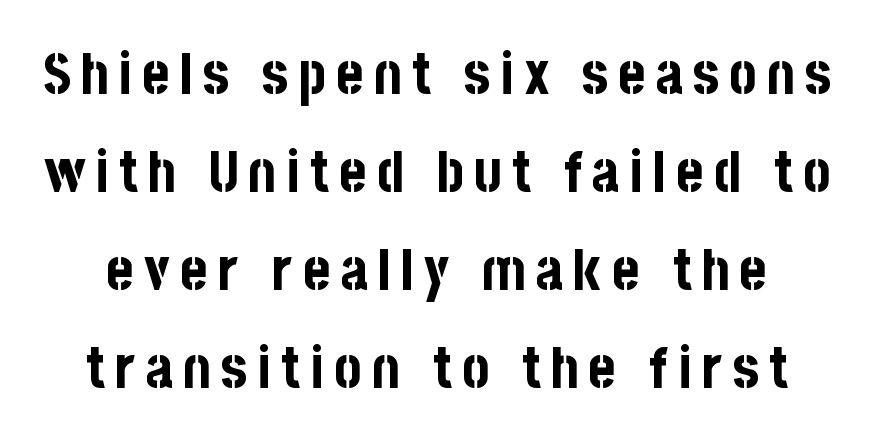
The axis of the letterforms is exactly vertical. The designer left line spacing at the default. Spacing verdict: proportional, widths tailored to each character. The foot of each line stays bare and open. The glyphs have the mass of a bold cut.
